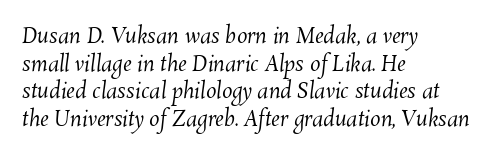
Q: Is the text bold? A: No.
Q: Is the text underlined? A: No.
Q: How is the paragraph aligned? A: Left-aligned.
Q: Is the spacing between letters normal or unusually wide? A: Normal.
Q: Is the spacing between lines tight, normal or loose? A: Normal.
